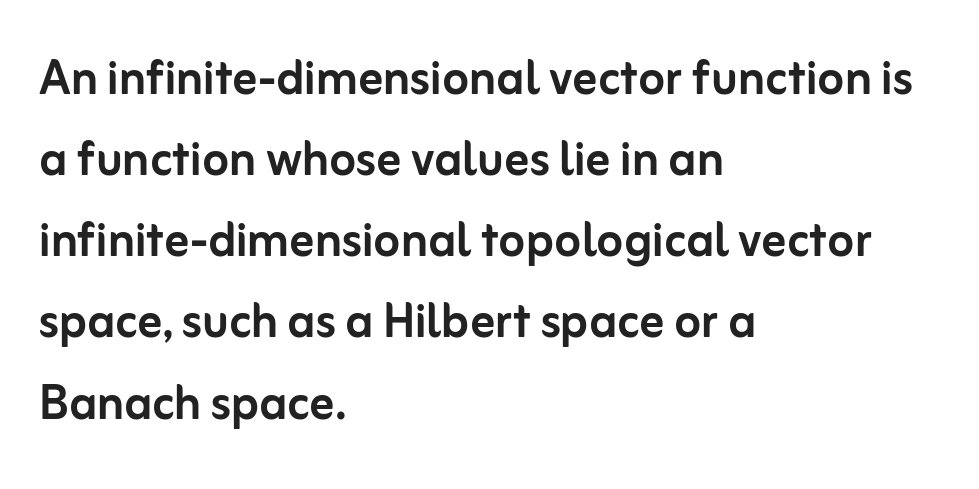
The image shows 61 px sans-serif type, upright; set left-aligned, normal line spacing (1.33x), normal letter spacing, not underlined; low stroke contrast and a medium x-height.
